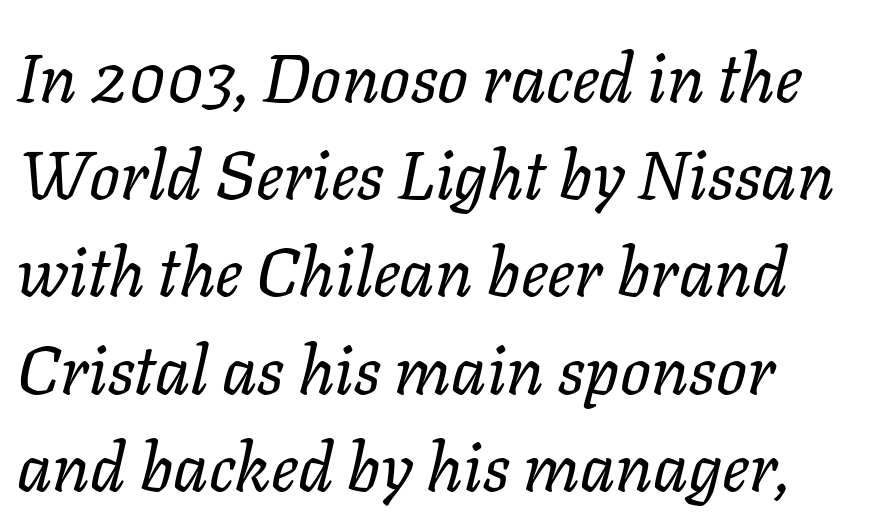
Q: Is the text bold? A: No.
Q: Is the text italic (slanted)? A: Yes, it leans right by about 11 degrees.
Q: Is the text underlined? A: No.
Q: How is the paragraph aligned? A: Left-aligned.
Q: Is the spacing between letters normal or unusually wide? A: Normal.
Q: Is the spacing between lines tight, normal or loose? A: Normal.
Q: Width (condensed, normal, or wide)? A: Normal.
Q: Stroke contrast? A: Low.
Q: x-height? A: Medium.
Q: Monospaced? A: No.
